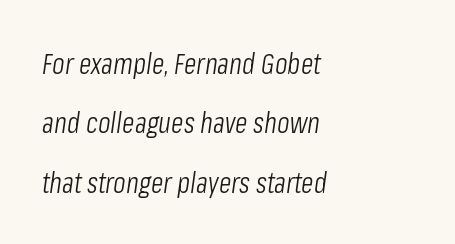
{"italic": "yes", "lean": "right", "slant_degrees": 8, "bold": "no", "weight": "light", "width": "condensed", "stroke_contrast": "low", "x_height": "medium", "monospaced": "no", "underline": "no", "align": "left", "line_spacing": "loose", "line_spacing_ratio": 2.05, "letter_spacing": "normal", "letter_spacing_em": 0.0, "glyph_px": 29}
